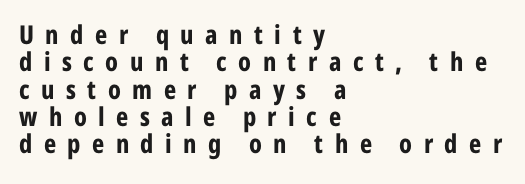
The image shows 26 px bold type, upright; set left-aligned, tight line spacing (1.05x), unusually wide letter spacing (+0.44 em), not underlined.
